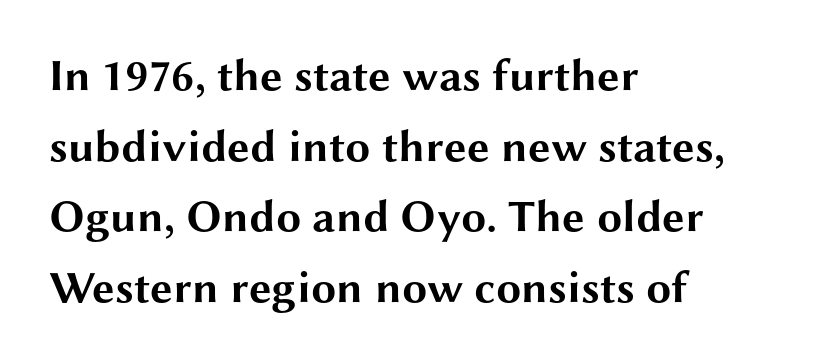
Q: Is the text bold? A: Yes.
Q: Is the text italic (slanted)? A: No, it is upright.
Q: Is the typeface a serif or a sans-serif typeface? A: Sans-serif.
Q: Is the text underlined? A: No.
Q: How is the paragraph aligned? A: Left-aligned.
Q: Is the spacing between letters normal or unusually wide? A: Normal.
Q: Is the spacing between lines tight, normal or loose? A: Normal.
Q: Width (condensed, normal, or wide)? A: Wide.
Q: Stroke contrast? A: Medium.
Q: x-height? A: Medium.
Q: Monospaced? A: No.
